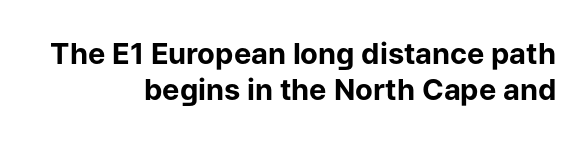
Tracking value appears to be zero — textbook default spacing. A student would call this right alignment; a typographer would say flush right, rag left. The font family rendered here belongs to the sans-serif group. Lines of text with bare space underneath.
